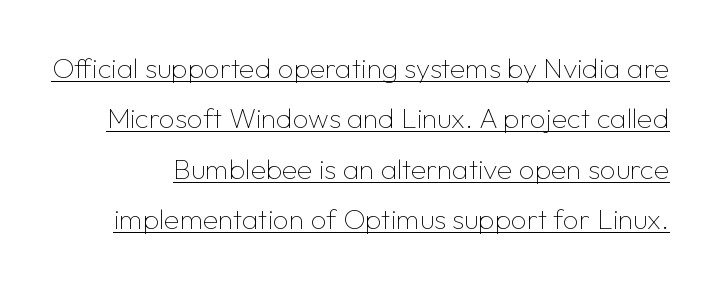
{"serif": "no", "italic": "no", "bold": "no", "weight": "thin", "width": "normal", "stroke_contrast": "low", "x_height": "medium", "monospaced": "no", "underline": "yes", "line_spacing_ratio": 1.8, "letter_spacing": "normal", "letter_spacing_em": 0.0, "glyph_px": 28}
